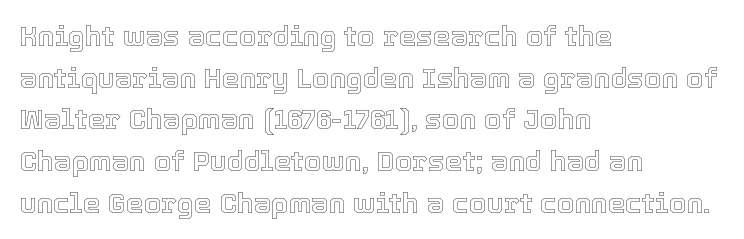
The tracking reads as untouched default to a designer's eye. A bare baseline throughout the passage. Each new line begins a customary step beneath the previous one. Leftover space on each line is placed entirely after the last word.
